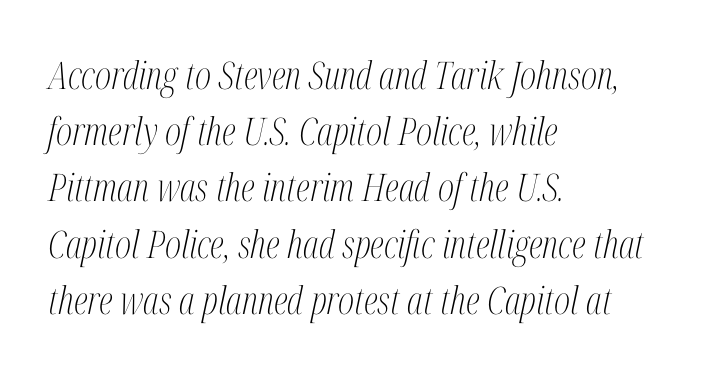
The gap between lines stays unmarked. Little horizontal feet cap the strokes, marking this as serif type. Note the varied advance widths — an 'i' is clearly narrower than an 'm'. Each stroke keeps to a modest, everyday thickness or less. The rendering anchors every line to the left-hand side.
